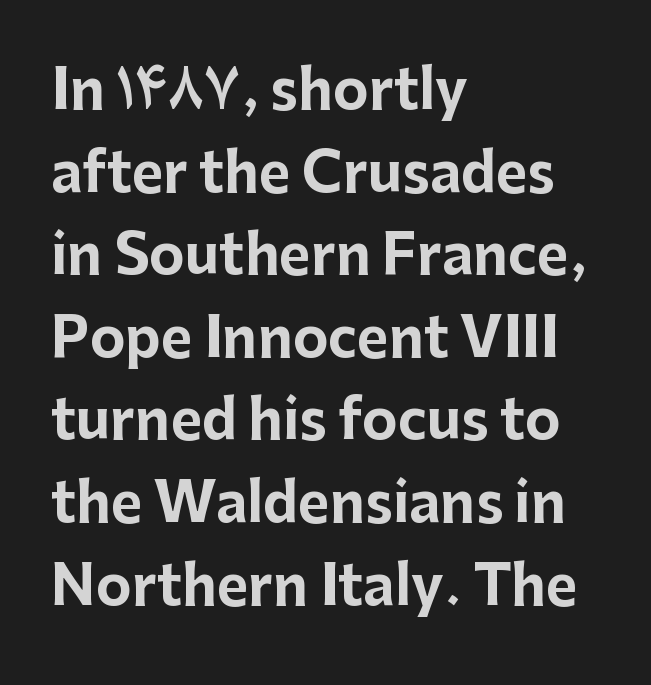
Bare-footed words on every line. Horizontal bands of white between lines are of average thickness. Type style note: lacks serifs. Every stem runs plumb, perpendicular to the baseline. Caption: multi-line text, flush left, ragged right.
